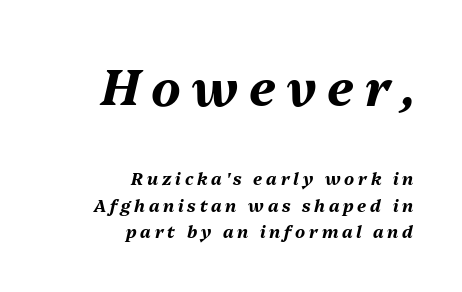
The letters are spread apart with noticeably loose tracking. The rendering anchors every line to the right-hand side. Nobody drew a line under any word here. Each new line begins a customary step beneath the previous one. This layout puts the oversized block above and the modest block below.
